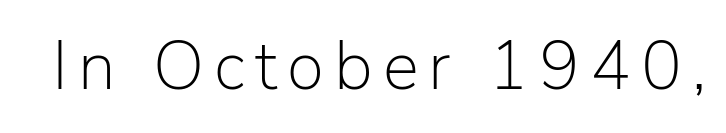
Q: Is the text bold? A: No.
Q: Is the text italic (slanted)? A: No, it is upright.
Q: Is the typeface a serif or a sans-serif typeface? A: Sans-serif.
Q: Is the text underlined? A: No.
Q: Width (condensed, normal, or wide)? A: Normal.
Q: Stroke contrast? A: Low.
Q: x-height? A: Medium.
Q: Monospaced? A: No.
